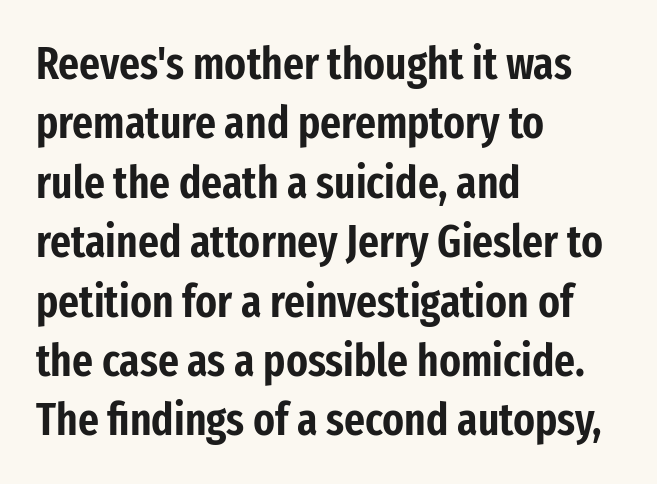
Q: Is the text italic (slanted)? A: No, it is upright.
Q: Is the typeface a serif or a sans-serif typeface? A: Sans-serif.
Q: Is the text underlined? A: No.
Q: How is the paragraph aligned? A: Left-aligned.
Q: Is the spacing between letters normal or unusually wide? A: Normal.
Q: Is the spacing between lines tight, normal or loose? A: Normal.
Q: Width (condensed, normal, or wide)? A: Condensed.
Q: Stroke contrast? A: Low.
Q: x-height? A: Medium.
Q: Monospaced? A: No.
